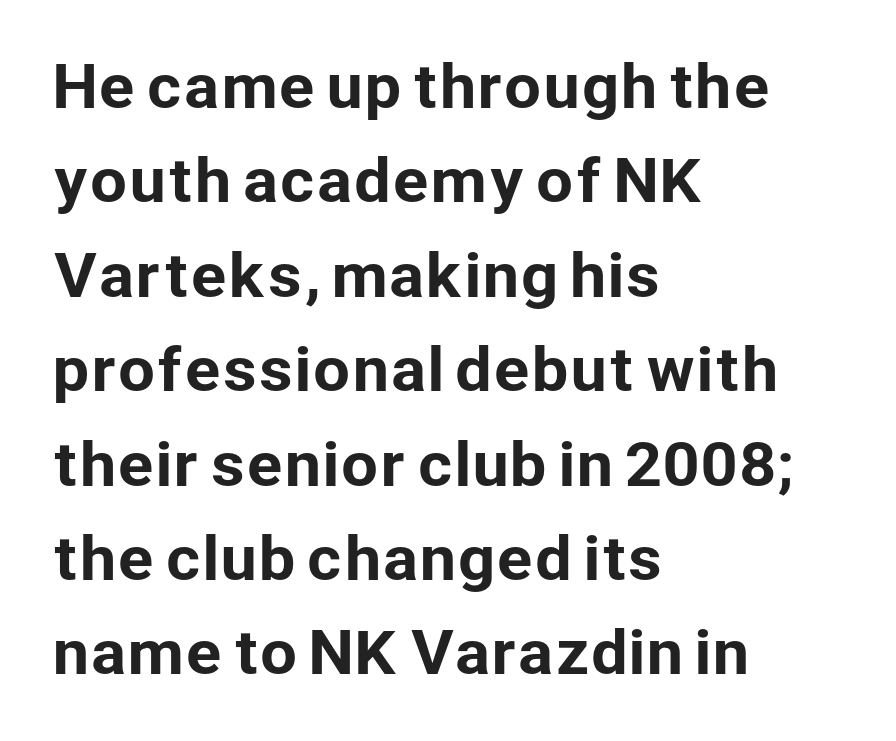
The image shows 59 px sans-serif type, upright; set left-aligned, normal line spacing (1.6x), normal letter spacing, not underlined; low stroke contrast and a medium x-height.
